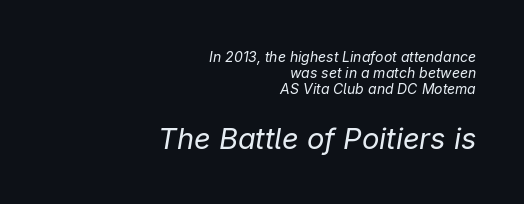
Q: Is the text bold? A: No.
Q: Is the text italic (slanted)? A: Yes, it leans right by about 9 degrees.
Q: Is the text underlined? A: No.
Q: How is the paragraph aligned? A: Right-aligned.
Q: Is the spacing between letters normal or unusually wide? A: Normal.
Q: Which block of text is set in a larger size, the first (top) or the second (bottom)? A: The second (bottom) one.
Q: Width (condensed, normal, or wide)? A: Normal.
Q: Stroke contrast? A: Low.
Q: x-height? A: Medium.
Q: Monospaced? A: No.
